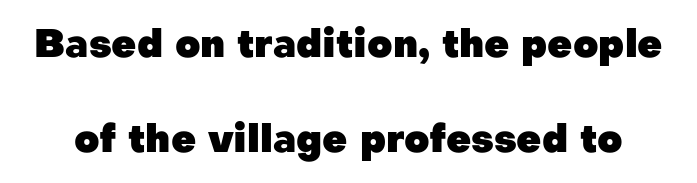
Q: Is the text bold? A: Yes.
Q: Is the text italic (slanted)? A: No, it is upright.
Q: Is the typeface a serif or a sans-serif typeface? A: Sans-serif.
Q: Is the text underlined? A: No.
Q: Is the spacing between letters normal or unusually wide? A: Normal.
Q: Is the spacing between lines tight, normal or loose? A: Loose.
Q: Width (condensed, normal, or wide)? A: Normal.
Q: Stroke contrast? A: Low.
Q: x-height? A: Medium.
Q: Monospaced? A: No.
